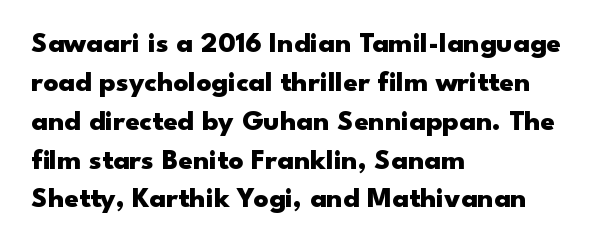
The image shows 29 px heavy, wide sans-serif type, upright; set left-aligned, normal line spacing (1.34x), normal letter spacing, not underlined; low stroke contrast and a small x-height.
